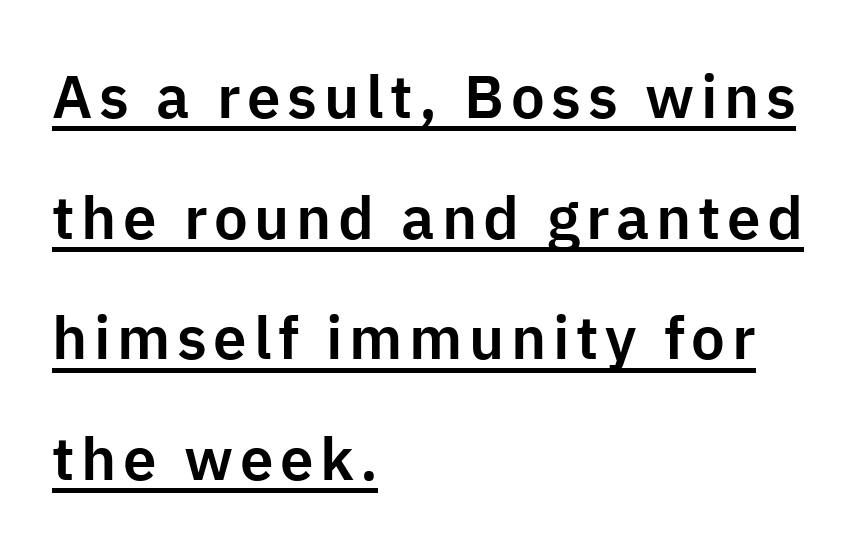
{"serif": "no", "italic": "no", "width": "normal", "stroke_contrast": "low", "x_height": "medium", "monospaced": "no", "underline": "yes", "align": "left", "line_spacing": "loose", "line_spacing_ratio": 2.01, "glyph_px": 60}
